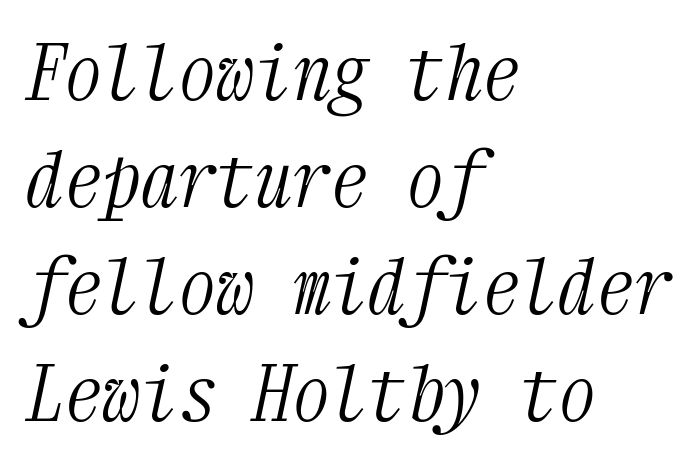
The image shows 76 px light, condensed serif type, italic (leaning right), monospaced; set left-aligned, normal line spacing (1.41x), normal letter spacing, not underlined; medium stroke contrast and a medium x-height.
